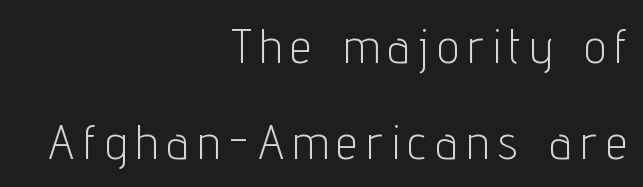
The horizontal fit of the characters is loose and conspicuously gappy. Whoever set this chose breathing room over compactness in the vertical rhythm. Has an underline been added? It has not. These lines are set flush right with a ragged left edge. Nothing sits at the stroke ends, so this counts as sans-serif. Stroke thickness stays within the range of a standard reading face or lighter.
